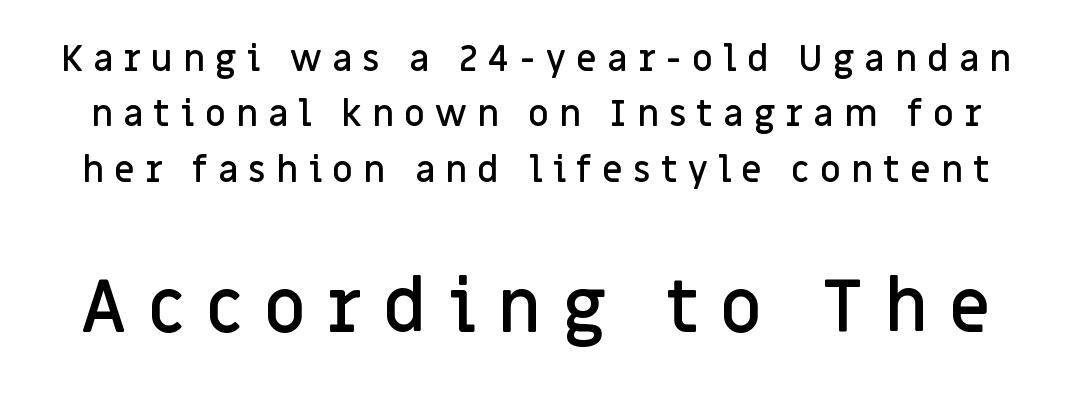
Is there any slant? The stems are plumb. Does extra space separate the letters? Yes, quite a lot of it. Typographic density is moderately raised because the face is semibold. Each letter keeps its own natural width here, so spacing adapts to shape. A clean baseline with only descenders dipping below it.
